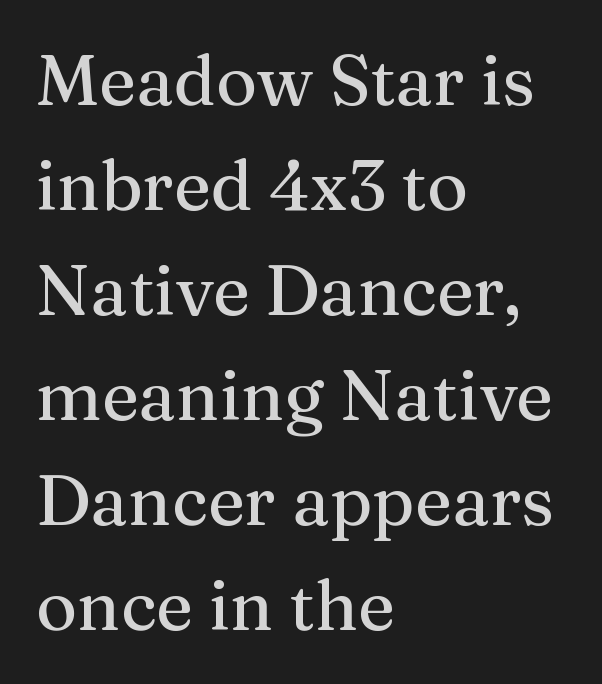
{"serif": "yes", "italic": "no", "width": "normal", "stroke_contrast": "medium", "x_height": "medium", "monospaced": "no", "underline": "no", "align": "left", "line_spacing": "normal", "line_spacing_ratio": 1.5, "letter_spacing": "normal", "letter_spacing_em": 0.0, "glyph_px": 70}
